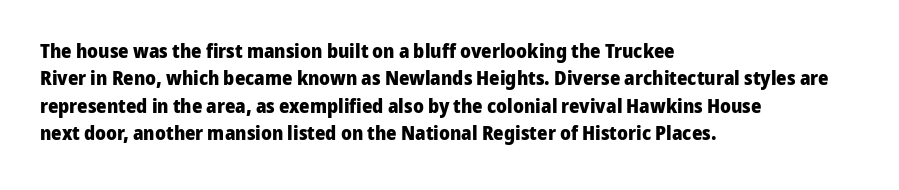
Q: Is the text bold? A: Yes.
Q: Is the text italic (slanted)? A: No, it is upright.
Q: Is the text underlined? A: No.
Q: How is the paragraph aligned? A: Left-aligned.
Q: Is the spacing between letters normal or unusually wide? A: Normal.
Q: Is the spacing between lines tight, normal or loose? A: Normal.
